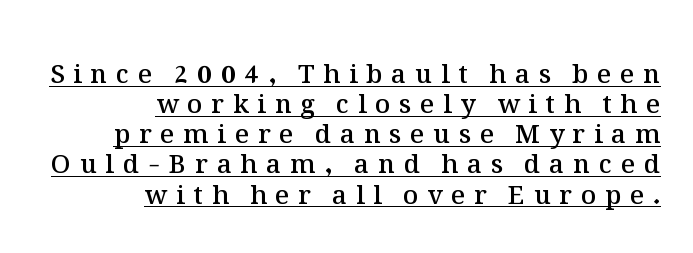
{"italic": "no", "bold": "semi", "underline": "yes", "align": "right", "line_spacing_ratio": 1.16, "letter_spacing": "wide", "letter_spacing_em": 0.34, "glyph_px": 26}
